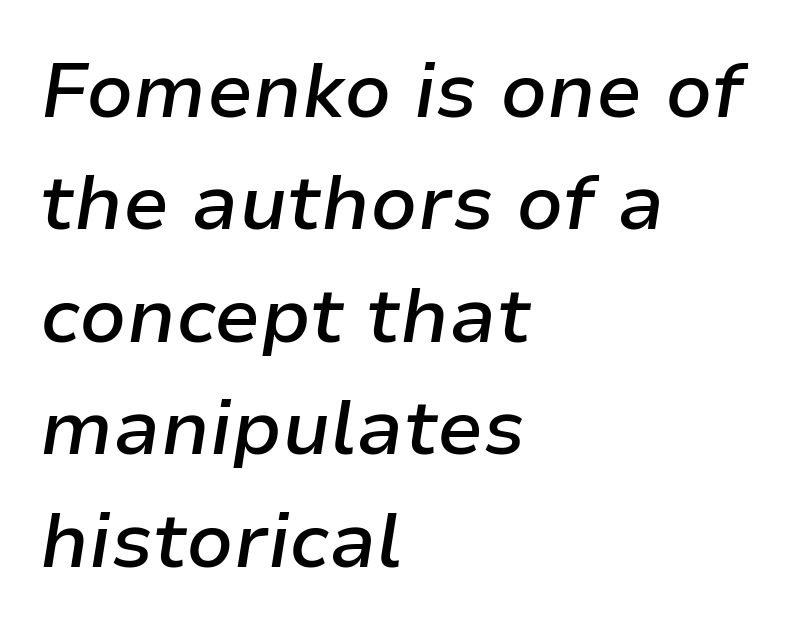
{"italic": "yes", "lean": "right", "slant_degrees": 9, "bold": "semi", "weight": "semibold", "width": "normal", "stroke_contrast": "low", "x_height": "medium", "monospaced": "no", "underline": "no", "align": "left", "line_spacing": "normal", "line_spacing_ratio": 1.48, "letter_spacing": "normal", "letter_spacing_em": 0.0, "glyph_px": 76}
